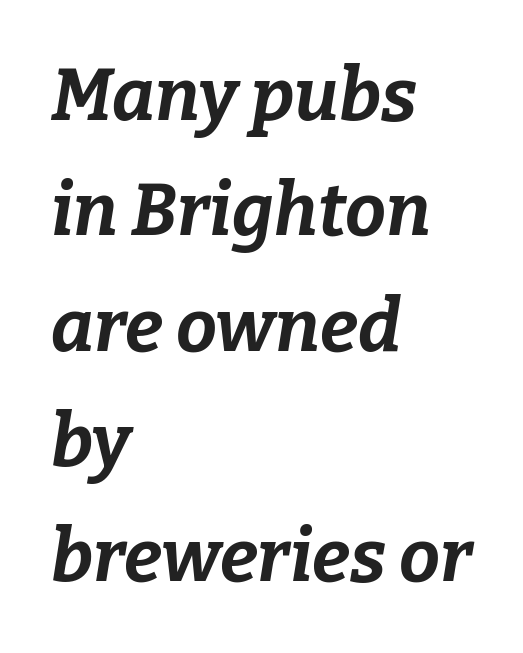
{"italic": "yes", "lean": "right", "slant_degrees": 9, "bold": "yes", "weight": "bold", "width": "normal", "stroke_contrast": "low", "x_height": "medium", "monospaced": "no", "underline": "no", "align": "left", "line_spacing": "normal", "line_spacing_ratio": 1.58, "letter_spacing": "normal", "letter_spacing_em": 0.0, "glyph_px": 73}
